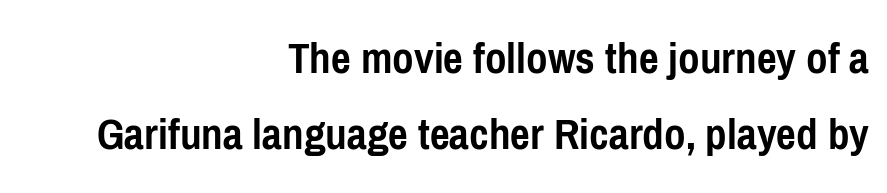
Q: Is the text bold? A: Yes.
Q: Is the text italic (slanted)? A: No, it is upright.
Q: Is the typeface a serif or a sans-serif typeface? A: Sans-serif.
Q: Is the text underlined? A: No.
Q: How is the paragraph aligned? A: Right-aligned.
Q: Is the spacing between letters normal or unusually wide? A: Normal.
Q: Is the spacing between lines tight, normal or loose? A: Normal.
Q: Width (condensed, normal, or wide)? A: Condensed.
Q: Stroke contrast? A: Low.
Q: x-height? A: Medium.
Q: Monospaced? A: No.
